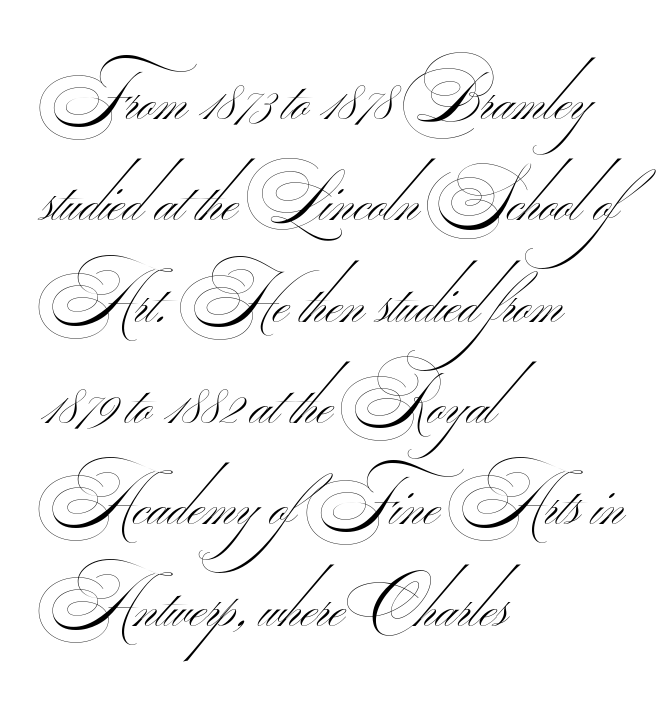
The image shows 68 px thin, wide sans-serif type; set left-aligned, normal line spacing (1.49x), normal letter spacing, not underlined; medium stroke contrast.
